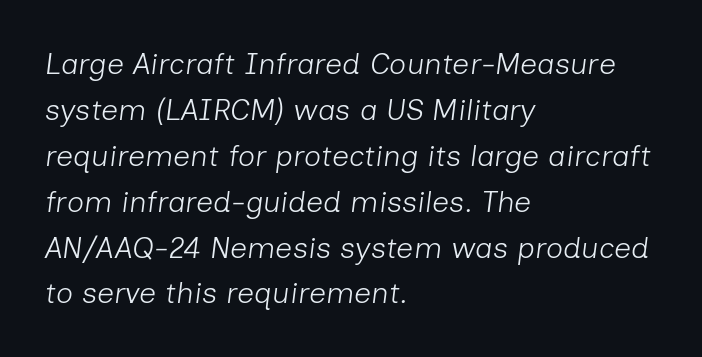
{"italic": "yes", "lean": "right", "slant_degrees": 7, "bold": "no", "weight": "light", "width": "normal", "stroke_contrast": "low", "x_height": "medium", "monospaced": "no", "underline": "no", "align": "left", "line_spacing": "normal", "line_spacing_ratio": 1.53, "letter_spacing": "normal", "letter_spacing_em": 0.0, "glyph_px": 30}
